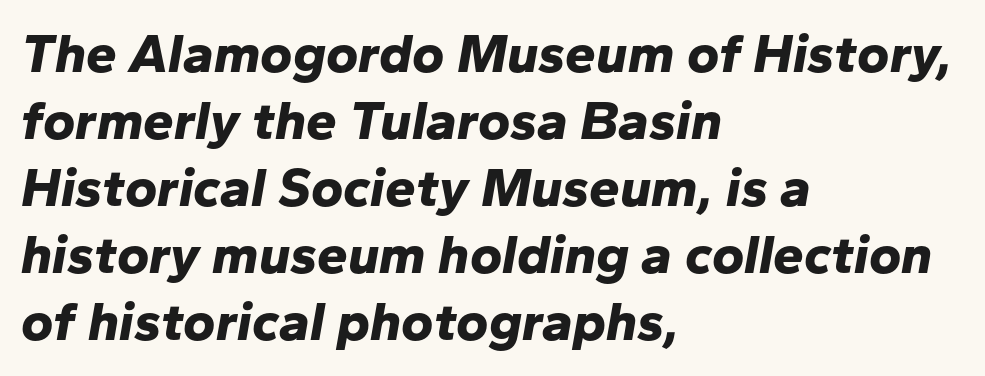
This is oblique type, the kind used for emphasis or titles. Character widths vary here, with narrow letters taking less room than wide ones. This rendering leaves character spacing at its baseline value. Descenders are the only things crossing below the line. Teacher's note: observe the even left margin — that is flush-left alignment.
